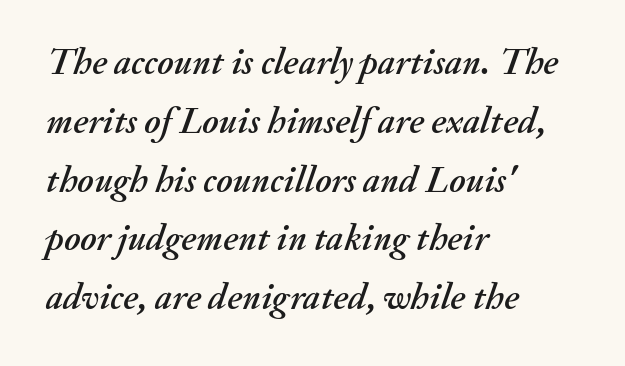
Q: Is the text italic (slanted)? A: Yes, it leans right by about 20 degrees.
Q: Is the text underlined? A: No.
Q: How is the paragraph aligned? A: Left-aligned.
Q: Is the spacing between letters normal or unusually wide? A: Normal.
Q: Is the spacing between lines tight, normal or loose? A: Normal.
Q: Width (condensed, normal, or wide)? A: Normal.
Q: Stroke contrast? A: Medium.
Q: x-height? A: Small.
Q: Monospaced? A: No.
